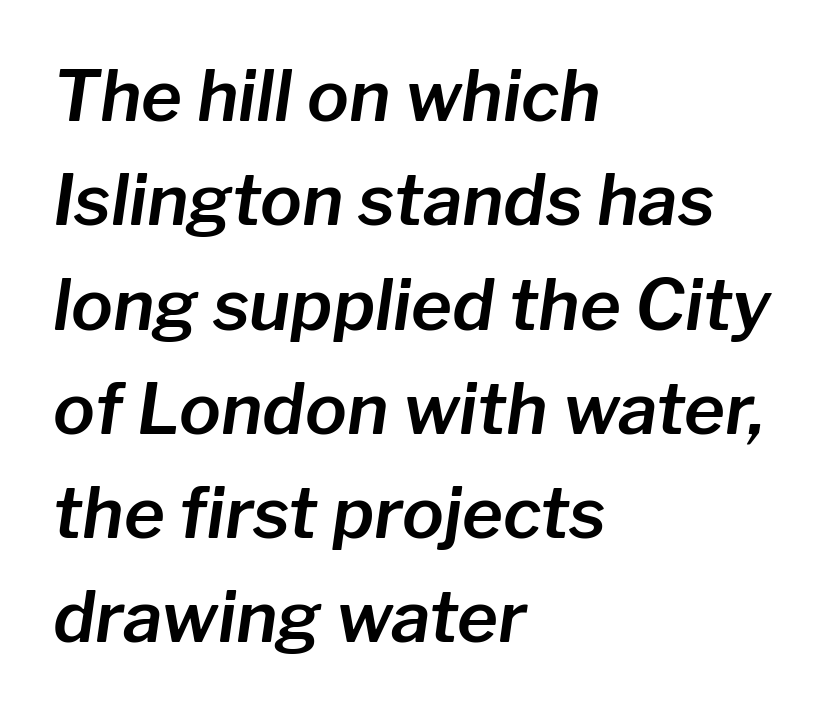
Q: Is the text italic (slanted)? A: Yes, it leans right by about 8 degrees.
Q: Is the text underlined? A: No.
Q: How is the paragraph aligned? A: Left-aligned.
Q: Is the spacing between letters normal or unusually wide? A: Normal.
Q: Is the spacing between lines tight, normal or loose? A: Normal.
Q: Width (condensed, normal, or wide)? A: Normal.
Q: Stroke contrast? A: Low.
Q: x-height? A: Medium.
Q: Monospaced? A: No.
